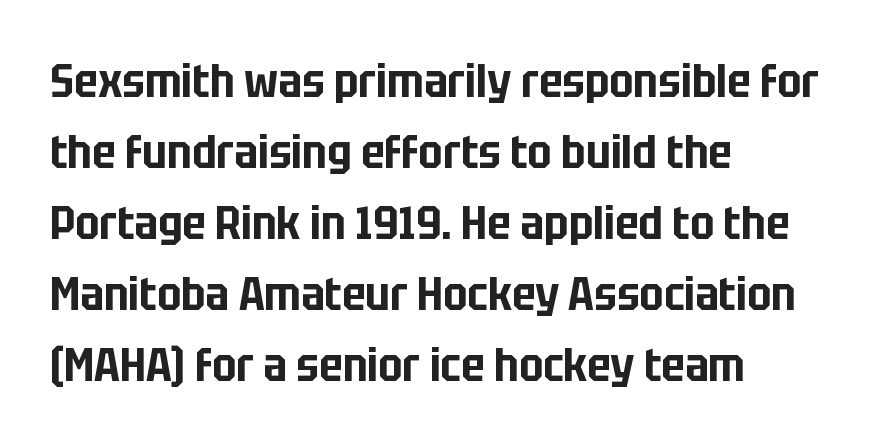
{"serif": "no", "italic": "no", "width": "condensed", "stroke_contrast": "low", "x_height": "large", "monospaced": "no", "underline": "no", "align": "left", "line_spacing": "normal", "line_spacing_ratio": 1.51, "letter_spacing": "normal", "letter_spacing_em": 0.0, "glyph_px": 47}
